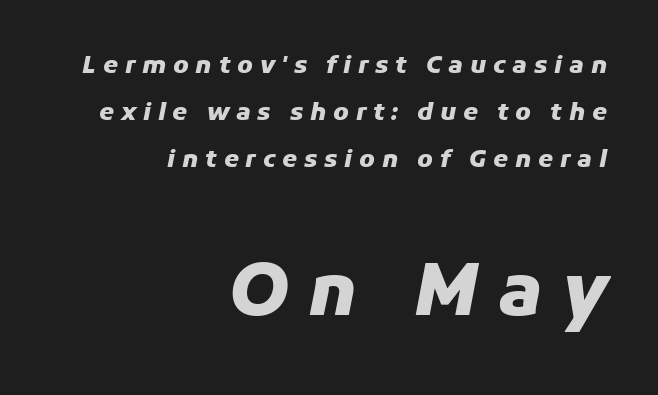
Think of a printed novel: that variable character pitch is what you see here. Bare-footed words on every line. Compared with ordinary roman type, these characters are visibly tilted. Honestly, the letter spacing is so wide it's the main thing you notice. The setting favours the right margin, as signatures and pull-quotes sometimes do. Weight: bold.
